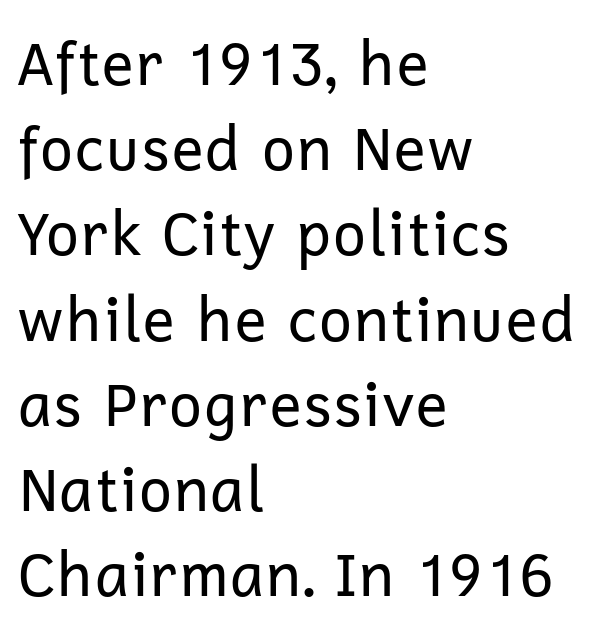
{"serif": "no", "italic": "no", "bold": "no", "weight": "regular", "width": "normal", "stroke_contrast": "low", "x_height": "medium", "monospaced": "no", "underline": "no", "align": "left", "line_spacing": "normal", "line_spacing_ratio": 1.42, "letter_spacing": "normal", "letter_spacing_em": 0.0, "glyph_px": 60}
